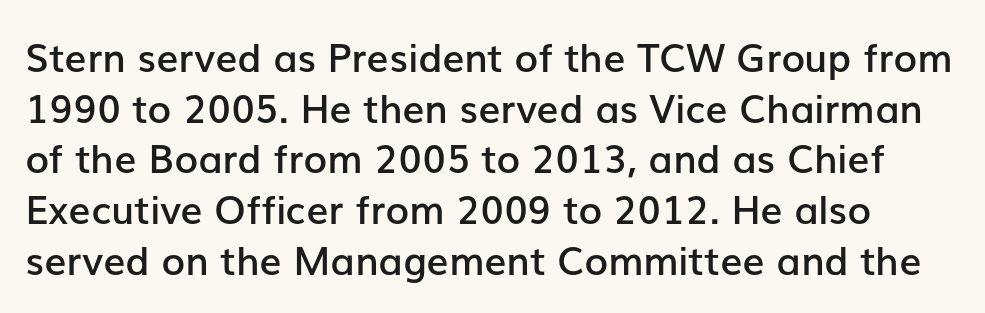
{"serif": "no", "italic": "no", "bold": "semi", "weight": "semibold", "width": "normal", "stroke_contrast": "low", "x_height": "medium", "monospaced": "no", "underline": "no", "line_spacing": "normal", "line_spacing_ratio": 1.3, "letter_spacing": "normal", "letter_spacing_em": 0.0, "glyph_px": 39}
